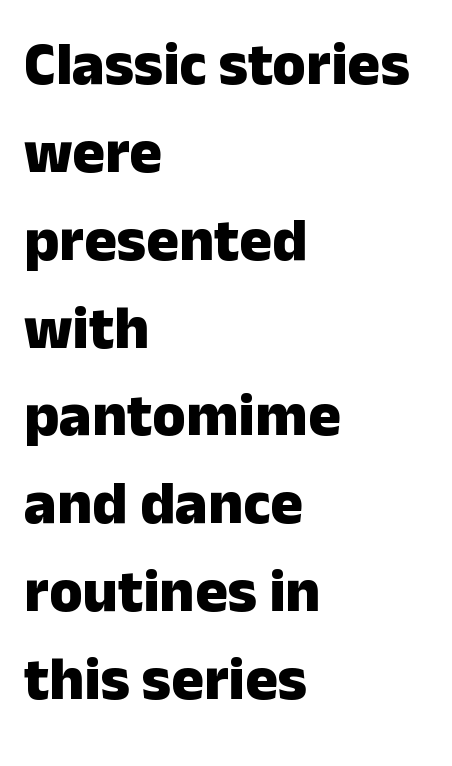
The image shows 61 px heavy sans-serif type, upright; set left-aligned, normal line spacing (1.44x), normal letter spacing, not underlined; low stroke contrast and a medium x-height.
